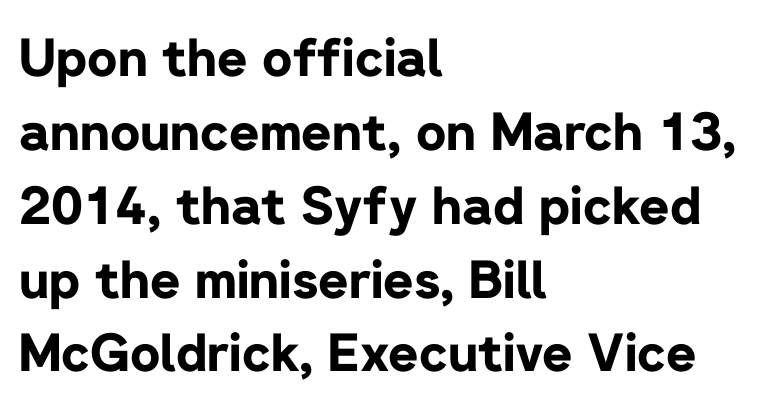
{"serif": "no", "italic": "no", "bold": "yes", "weight": "bold", "width": "normal", "stroke_contrast": "low", "x_height": "medium", "monospaced": "no", "underline": "no", "align": "left", "line_spacing": "normal", "line_spacing_ratio": 1.42, "letter_spacing": "normal", "letter_spacing_em": 0.0, "glyph_px": 52}
